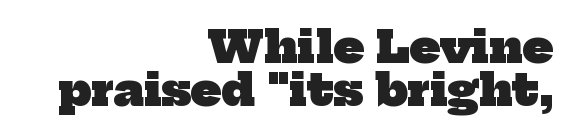
{"serif": "yes", "bold": "yes", "weight": "heavy", "width": "normal", "stroke_contrast": "low", "x_height": "medium", "monospaced": "no", "underline": "no", "align": "right", "line_spacing": "tight", "line_spacing_ratio": 0.97, "letter_spacing": "normal", "letter_spacing_em": 0.0, "glyph_px": 44}
